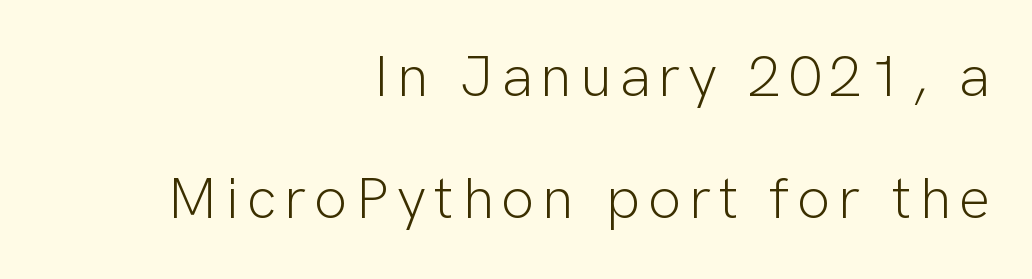
{"serif": "no", "italic": "no", "bold": "no", "weight": "light", "width": "normal", "stroke_contrast": "low", "x_height": "medium", "monospaced": "no", "underline": "no", "align": "right", "line_spacing": "loose", "line_spacing_ratio": 2.07, "glyph_px": 59}
